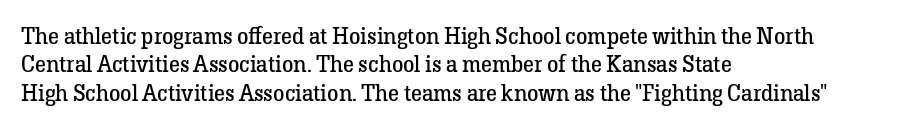
The image shows 23 px text type, upright; set left-aligned, line spacing 1.23x, normal letter spacing, not underlined.
